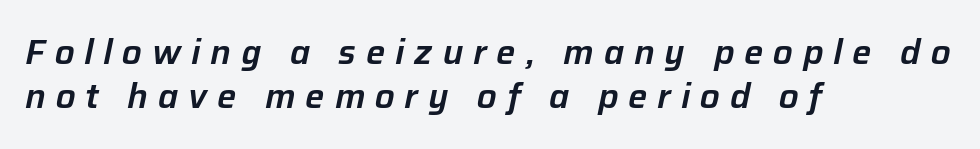
Q: Is the text italic (slanted)? A: Yes, it leans right by about 12 degrees.
Q: Is the text underlined? A: No.
Q: How is the paragraph aligned? A: Left-aligned.
Q: Is the spacing between letters normal or unusually wide? A: Unusually wide.
Q: Is the spacing between lines tight, normal or loose? A: Normal.
Q: Width (condensed, normal, or wide)? A: Normal.
Q: Stroke contrast? A: Low.
Q: x-height? A: Medium.
Q: Monospaced? A: No.
